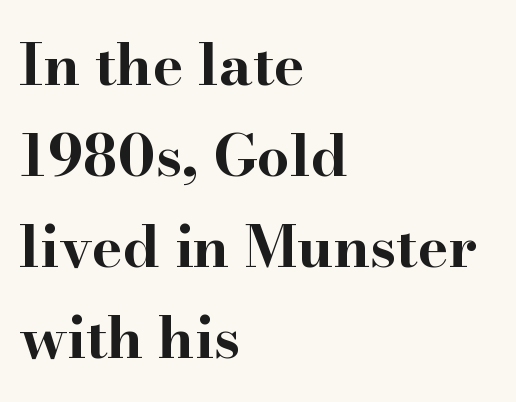
{"serif": "yes", "italic": "no", "bold": "yes", "weight": "bold", "width": "wide", "stroke_contrast": "high", "x_height": "small", "monospaced": "no", "underline": "no", "align": "left", "line_spacing": "normal", "line_spacing_ratio": 1.57, "letter_spacing": "normal", "letter_spacing_em": 0.0, "glyph_px": 58}
